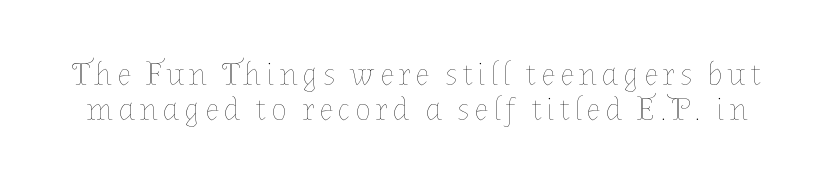
The image shows 32 px thin type, upright; set tight line spacing (1.09x), not underlined; low stroke contrast and a medium x-height.
